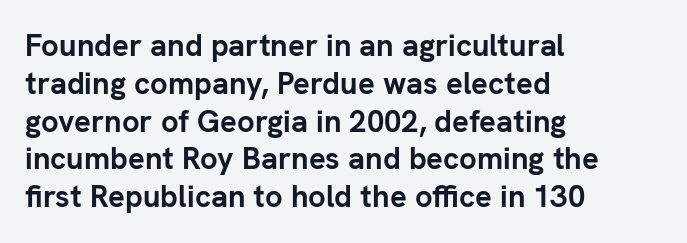
The image shows 31 px semibold sans-serif type, upright; set left-aligned, line spacing 1.22x, normal letter spacing, not underlined; low stroke contrast and a medium x-height.
